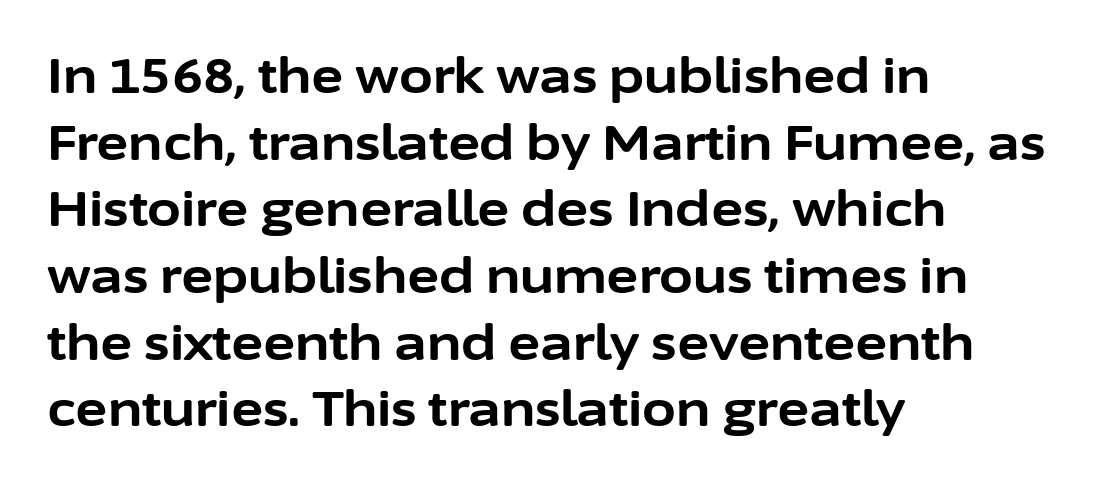
Each letter's strokes conclude bluntly, with no projecting serifs. Vertical spacing — default. Teacher's note: observe the even left margin — that is flush-left alignment. These words are printed bold, with thick strokes throughout.
